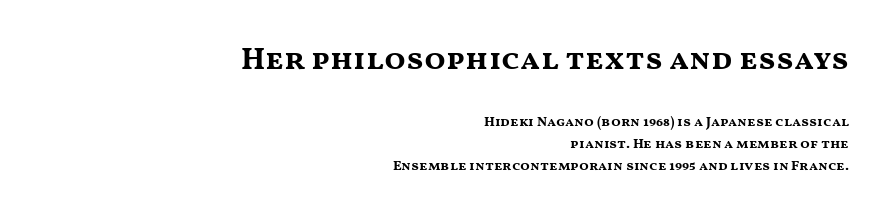
Q: Is the text bold? A: Yes.
Q: Is the text italic (slanted)? A: No, it is upright.
Q: Is the typeface a serif or a sans-serif typeface? A: Sans-serif.
Q: Is the text underlined? A: No.
Q: How is the paragraph aligned? A: Right-aligned.
Q: Is the spacing between letters normal or unusually wide? A: Normal.
Q: Is the spacing between lines tight, normal or loose? A: Normal.
Q: Which block of text is set in a larger size, the first (top) or the second (bottom)? A: The first (top) one.
Q: Width (condensed, normal, or wide)? A: Wide.
Q: Stroke contrast? A: Medium.
Q: x-height? A: Medium.
Q: Monospaced? A: No.
